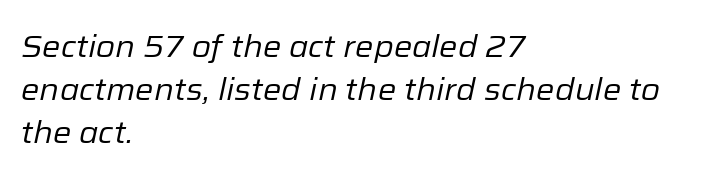
The image shows 31 px regular-weight type, italic (leaning right); set left-aligned, normal line spacing (1.39x), normal letter spacing, not underlined; low stroke contrast and a medium x-height.
